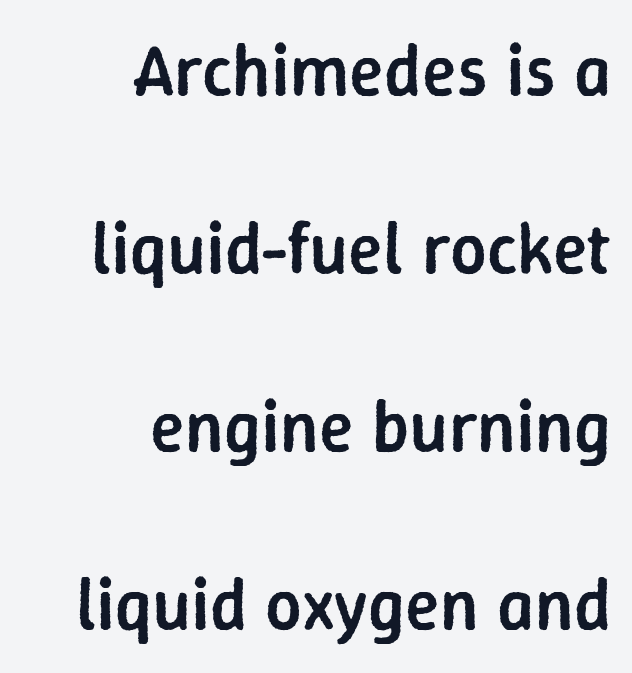
The image shows 72 px semibold sans-serif type, upright; set right-aligned, loose line spacing (2.47x), normal letter spacing, not underlined; low stroke contrast and a medium x-height.
